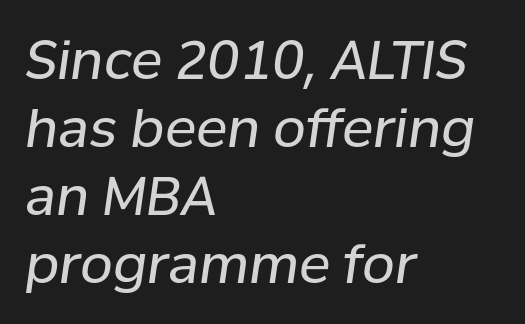
The typesetting does not lean heavy: it is not bold. Character widths vary here, with narrow letters taking less room than wide ones. Beneath every word, the page is bare. Notice how the stems are inclined rather than vertical — that's the hallmark of italics.
